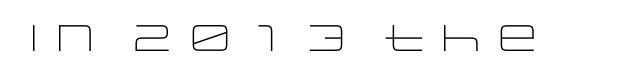
{"serif": "no", "italic": "no", "bold": "no", "weight": "light", "width": "wide", "stroke_contrast": "low", "x_height": "large", "monospaced": "no", "underline": "no", "letter_spacing": "normal", "letter_spacing_em": 0.0, "glyph_px": 37}
